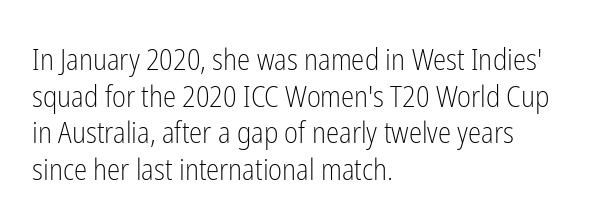
Do the characters align in a grid? No, the font is proportional. Serif or sans? Sans — the stroke terminals are bare. Ink coverage per letter is moderate at most. Does extra space separate the letters? No, they use regular spacing.
